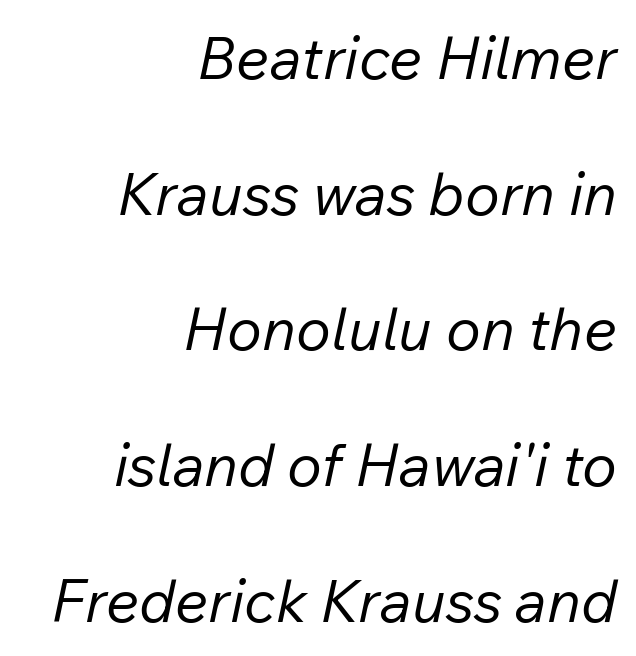
The image shows 59 px regular-weight type, italic (leaning right); set right-aligned, loose line spacing (2.3x), normal letter spacing, not underlined; low stroke contrast and a medium x-height.
